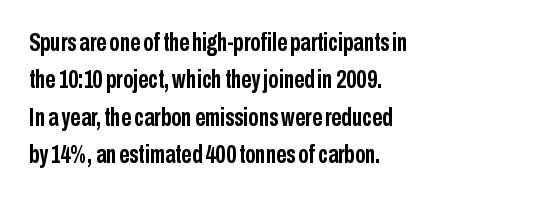
The image shows 25 px bold type, upright; set left-aligned, normal line spacing (1.5x), normal letter spacing, not underlined.
